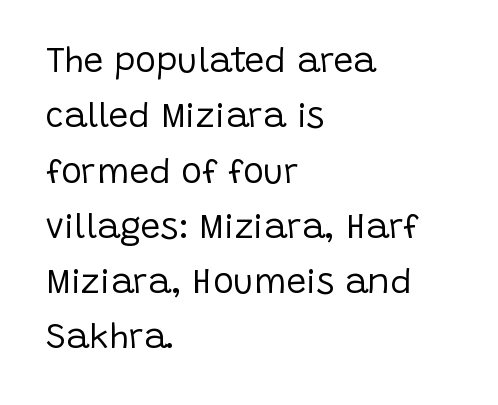
Q: Is the text bold? A: No.
Q: Is the text italic (slanted)? A: No, it is upright.
Q: Is the typeface a serif or a sans-serif typeface? A: Sans-serif.
Q: Is the text underlined? A: No.
Q: How is the paragraph aligned? A: Left-aligned.
Q: Is the spacing between letters normal or unusually wide? A: Normal.
Q: Is the spacing between lines tight, normal or loose? A: Normal.
Q: Width (condensed, normal, or wide)? A: Normal.
Q: Stroke contrast? A: Low.
Q: x-height? A: Large.
Q: Monospaced? A: No.
